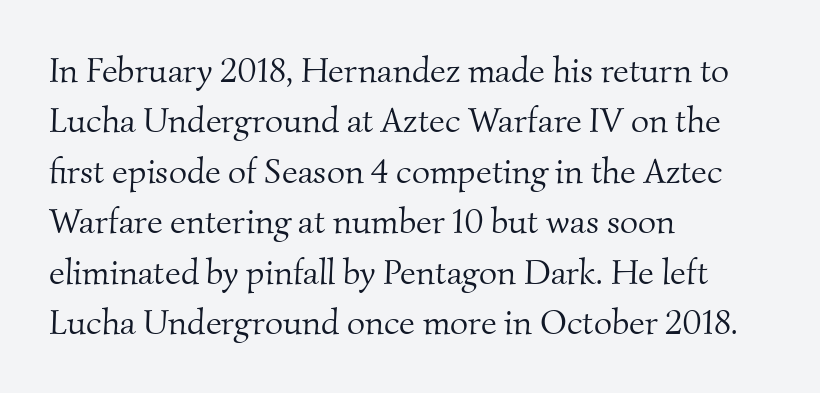
The image shows 35 px light serif type; set left-aligned, normal line spacing (1.44x), normal letter spacing, not underlined; medium stroke contrast and a small x-height.
